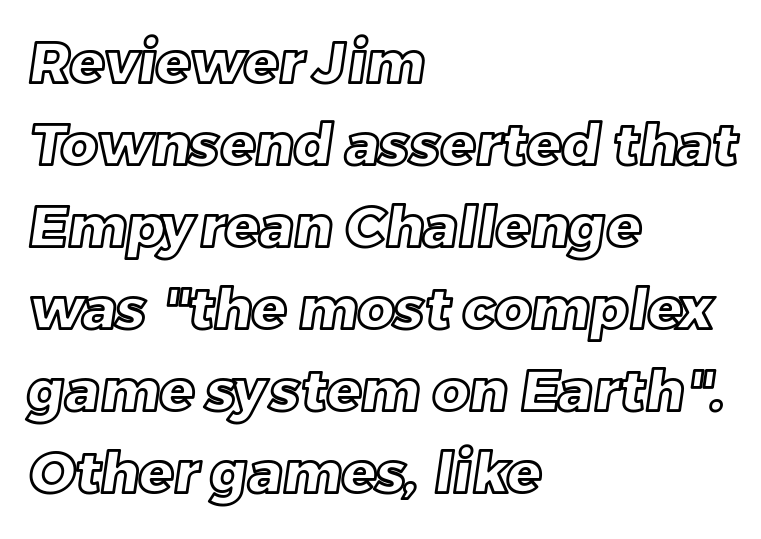
Notice how descenders clear the ascenders below comfortably — that's standard leading. Note the varied advance widths — an 'i' is clearly narrower than an 'm'. Default kerning and tracking; the words read as compact shapes. Left-aligned paragraph, ragged on the right. The foot of each line stays bare and open.
